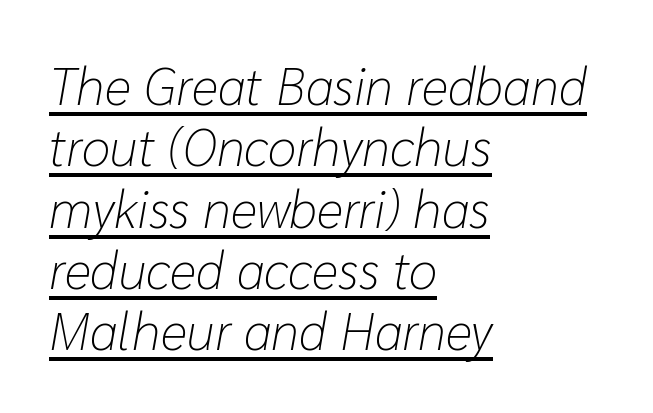
Does extra space separate the letters? No, they use regular spacing. Do the characters align in a grid? No, the font is proportional. A typographer would call this underscored text. The typesetter chose a ragged-right arrangement here. Compared with a typical body face, this is equally light or lighter still. Every character sits at an angle, as italics do.
